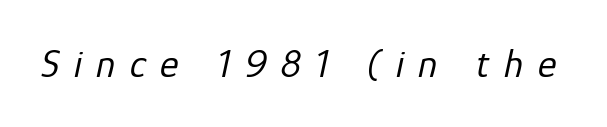
The image shows 40 px regular-weight type, italic (leaning right); set unusually wide letter spacing (+0.36 em), not underlined; low stroke contrast and a medium x-height.
